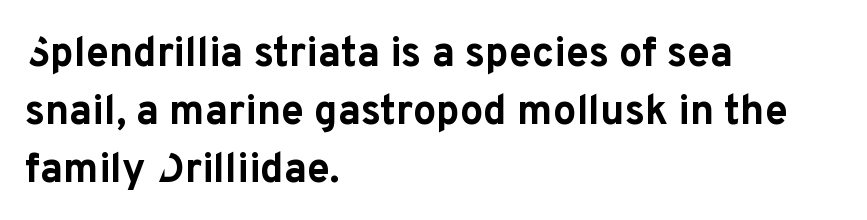
The image shows 41 px bold sans-serif type, upright; set left-aligned, normal line spacing (1.42x), normal letter spacing, not underlined; low stroke contrast and a medium x-height.
